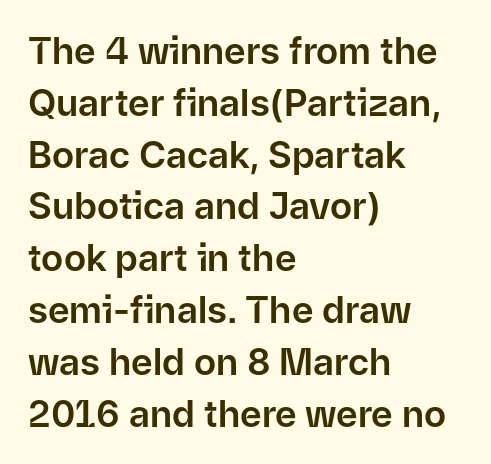
The image shows 37 px sans-serif type, upright; set left-aligned, normal line spacing (1.4x), normal letter spacing, not underlined; low stroke contrast and a medium x-height.
